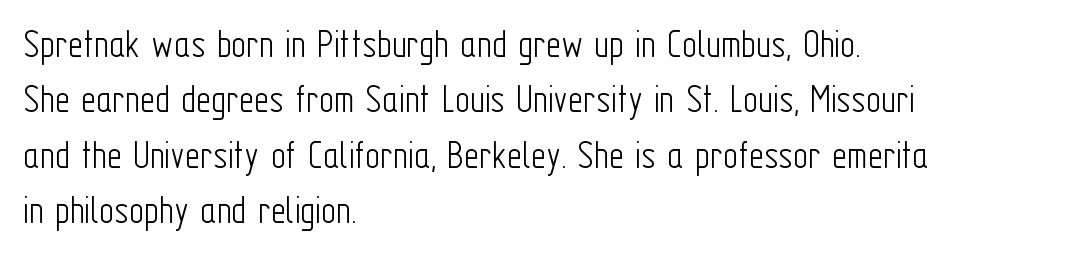
The face used here is proportionally spaced, like ordinary book or web type. The compositor pushed each line to the left boundary. Clear beneath every line of the passage. Honestly, the letter spacing is just normal — you wouldn't notice it.
